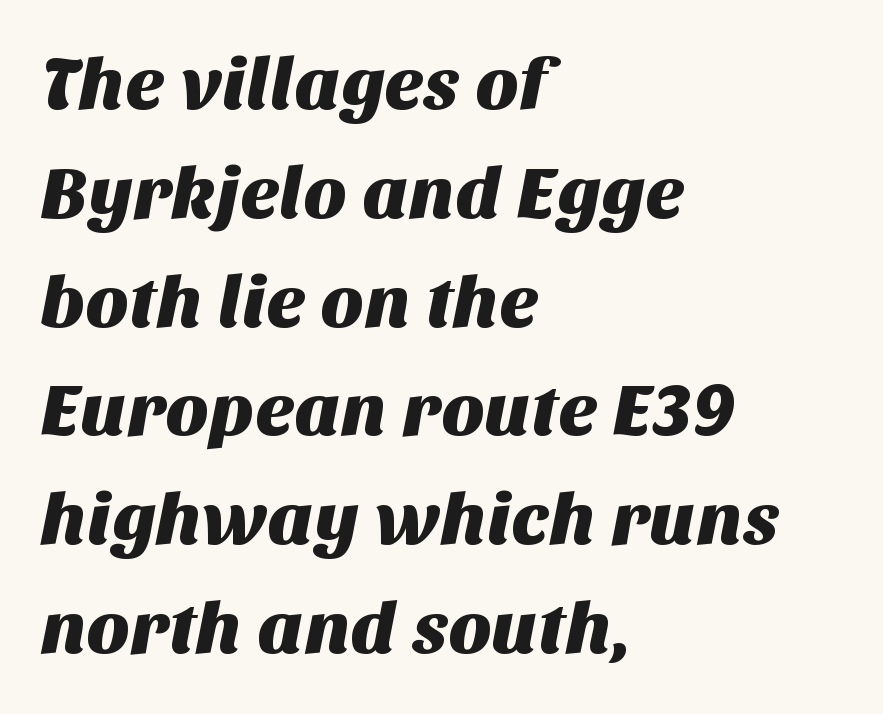
The image shows 74 px sans-serif type; set left-aligned, normal line spacing (1.47x), normal letter spacing, not underlined; medium stroke contrast and a large x-height.
